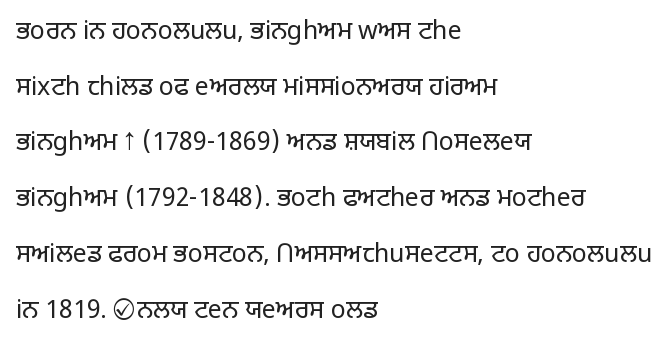
{"italic": "no", "bold": "no", "underline": "no", "align": "left", "line_spacing": "loose", "line_spacing_ratio": 2.23, "letter_spacing": "normal", "letter_spacing_em": 0.0, "glyph_px": 25}
